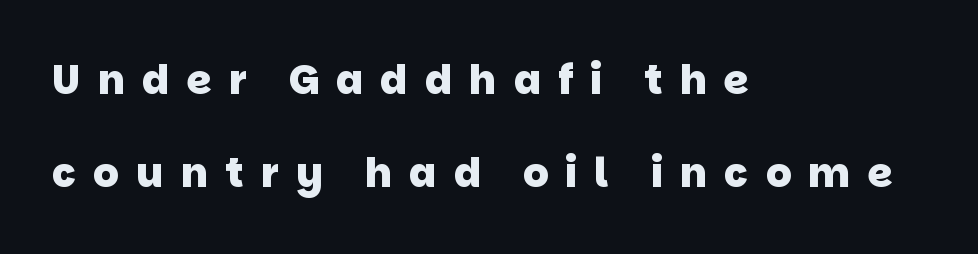
Q: Is the text bold? A: Yes.
Q: Is the typeface a serif or a sans-serif typeface? A: Sans-serif.
Q: Is the text underlined? A: No.
Q: How is the paragraph aligned? A: Left-aligned.
Q: Is the spacing between letters normal or unusually wide? A: Unusually wide.
Q: Is the spacing between lines tight, normal or loose? A: Loose.
Q: Width (condensed, normal, or wide)? A: Normal.
Q: Stroke contrast? A: Low.
Q: x-height? A: Large.
Q: Monospaced? A: No.
